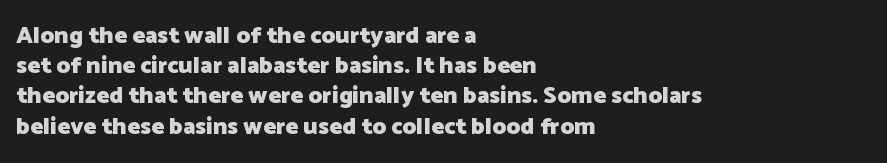
The ragged edge is on the right, which tells us the setting is flush left. The space beneath each line is pristine and unruled. This rendering leaves character spacing at its baseline value. The passage shown stacks its lines at a standard gap. Italic? Not at all — the glyphs are vertical. Emphasis by weight is at full strength: bold.
